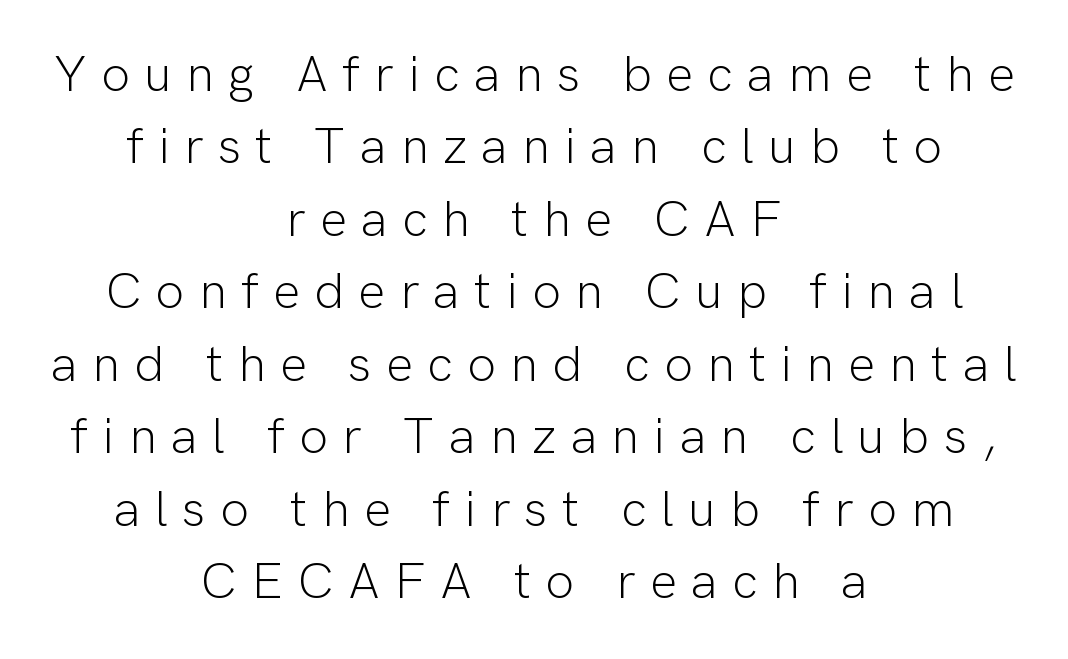
The font family rendered here belongs to the sans-serif group. The line-height multiplier appears to be the usual default. No italicization has been applied; the sample stays upright. The passage shown is typed in a proportional face where columns would drift.
